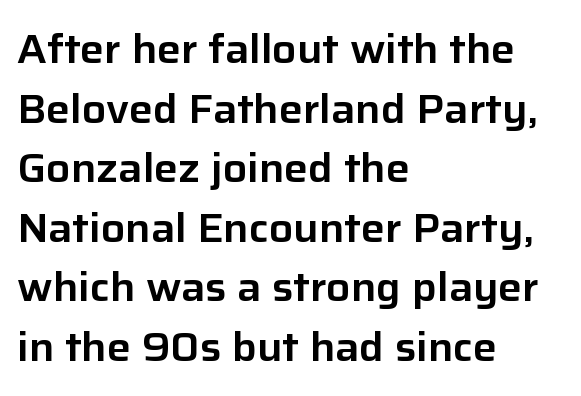
{"serif": "no", "italic": "no", "width": "normal", "stroke_contrast": "low", "x_height": "medium", "monospaced": "no", "underline": "no", "align": "left", "line_spacing": "normal", "line_spacing_ratio": 1.49, "letter_spacing": "normal", "letter_spacing_em": 0.0, "glyph_px": 40}
